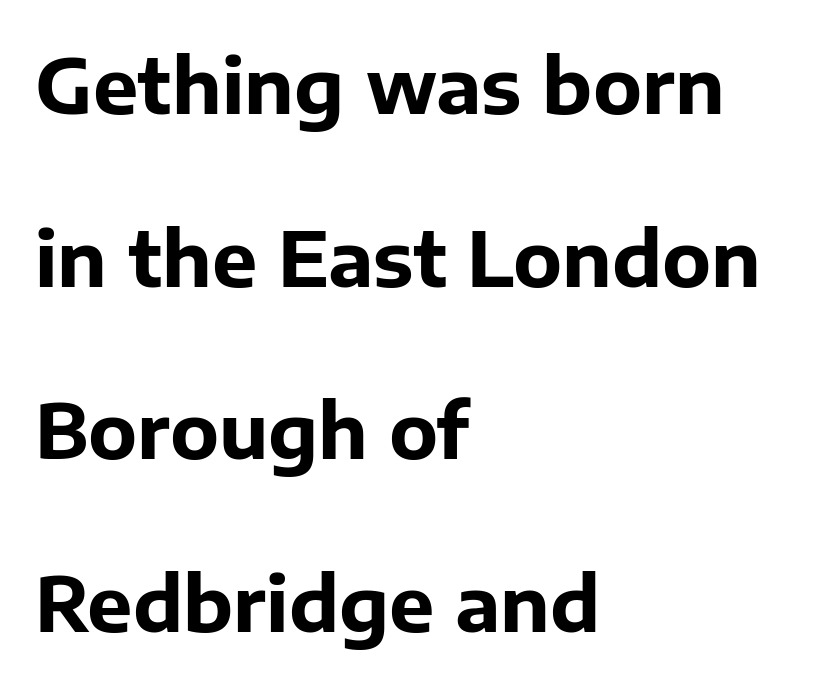
The image shows 76 px bold sans-serif type, upright; set left-aligned, loose line spacing (2.27x), normal letter spacing, not underlined; low stroke contrast and a medium x-height.
